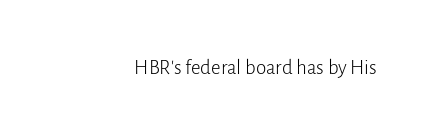
The passage shown is not underscored anywhere. The font's upright variant was chosen for this text. Stems here are at most as thick as an everyday book face. Observe the ordinary spacing: letters are neighbours, not strangers.
